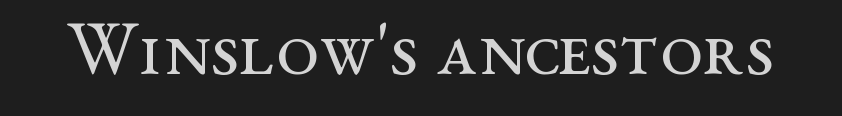
Q: Is the text bold? A: No.
Q: Is the text italic (slanted)? A: No, it is upright.
Q: Is the typeface a serif or a sans-serif typeface? A: Serif.
Q: Is the text underlined? A: No.
Q: Is the spacing between letters normal or unusually wide? A: Normal.
Q: Width (condensed, normal, or wide)? A: Wide.
Q: Stroke contrast? A: Medium.
Q: x-height? A: Medium.
Q: Monospaced? A: No.
